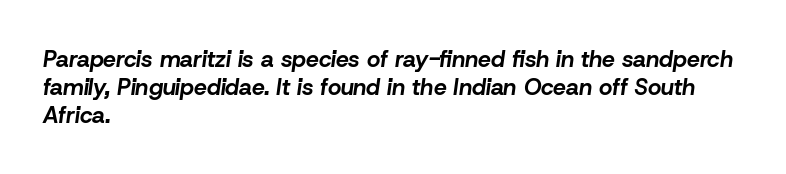
The image shows 23 px bold type, italic (leaning right); set left-aligned, line spacing 1.21x, normal letter spacing, not underlined.
